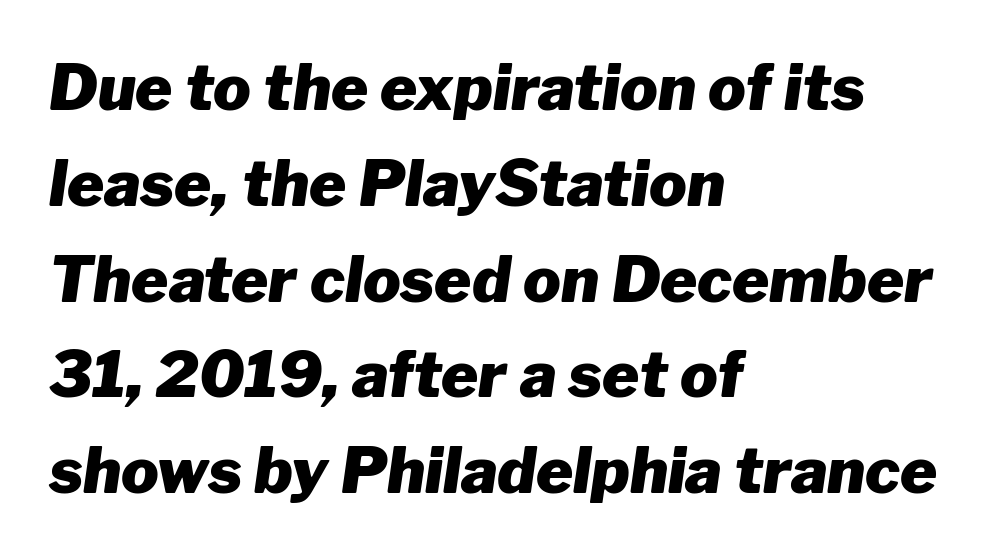
Q: Is the text bold? A: Yes.
Q: Is the text italic (slanted)? A: Yes, it leans right by about 8 degrees.
Q: Is the text underlined? A: No.
Q: How is the paragraph aligned? A: Left-aligned.
Q: Is the spacing between letters normal or unusually wide? A: Normal.
Q: Is the spacing between lines tight, normal or loose? A: Normal.
Q: Width (condensed, normal, or wide)? A: Normal.
Q: Stroke contrast? A: Low.
Q: x-height? A: Medium.
Q: Monospaced? A: No.
